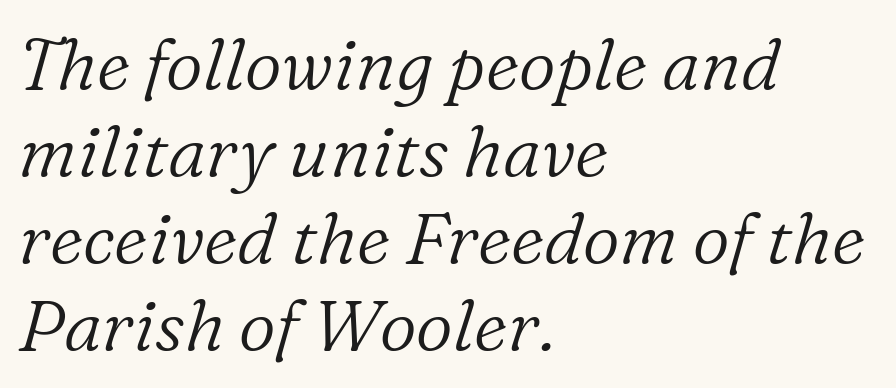
Q: Is the text bold? A: No.
Q: Is the text italic (slanted)? A: Yes, it leans right by about 16 degrees.
Q: Is the typeface a serif or a sans-serif typeface? A: Serif.
Q: Is the text underlined? A: No.
Q: How is the paragraph aligned? A: Left-aligned.
Q: Is the spacing between letters normal or unusually wide? A: Normal.
Q: Width (condensed, normal, or wide)? A: Normal.
Q: Stroke contrast? A: Low.
Q: x-height? A: Medium.
Q: Monospaced? A: No.
